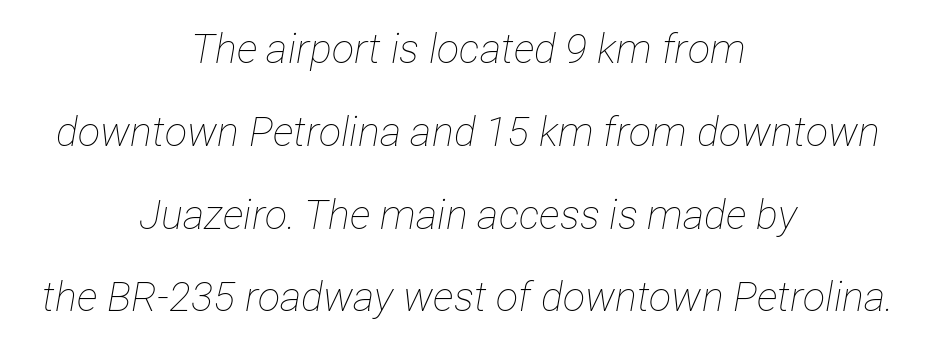
Do the characters align in a grid? No, the font is proportional. Each row of text sits above clean, open space. Rendered with sloped, italic letterforms. Both edges are ragged and mirror each other, which tells us the setting is centered.
